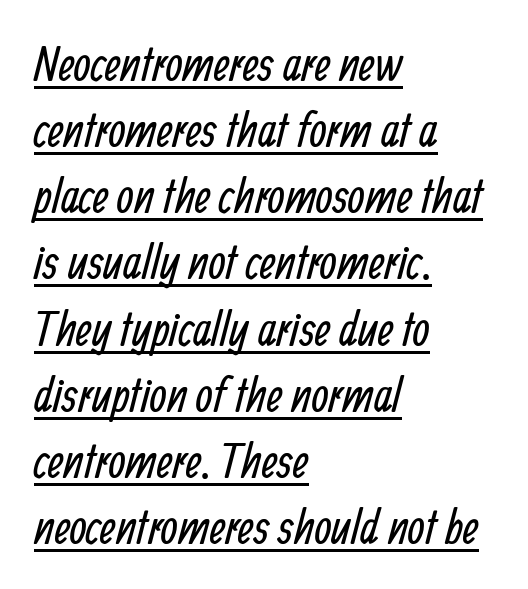
Caption: face not bold, strokes unweighted. The lines in this sample share a left origin and differ only in where they stop. The lines sit at an ordinary, default distance from one another. This is underlined copy, the kind a proofreader might mark for attention.
